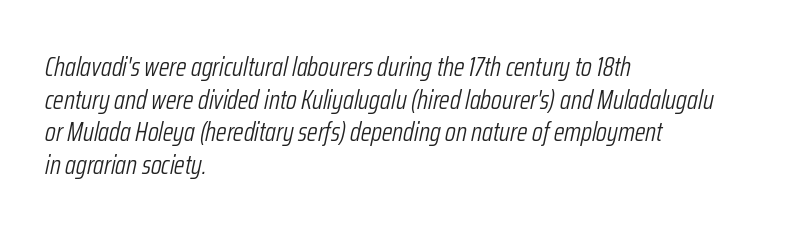
The image shows 27 px text type, italic (leaning right); set left-aligned, line spacing 1.21x, normal letter spacing, not underlined.
